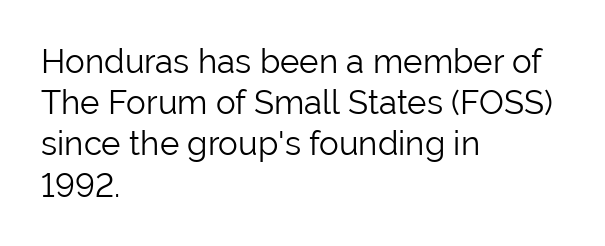
The letters carry no serifs — their stems end cleanly without finishing strokes. The font's upright variant was chosen for this text. You could not count columns in this text — the font is proportionally spaced. Letters rest on an invisible, unmarked baseline. Here the glyphs are tracked normally, forming tight word shapes.
